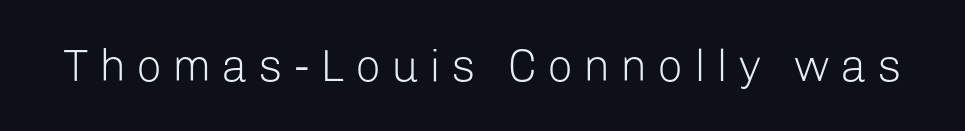
{"serif": "no", "italic": "no", "bold": "no", "weight": "light", "width": "normal", "stroke_contrast": "low", "x_height": "medium", "monospaced": "no", "underline": "no", "letter_spacing": "wide", "letter_spacing_em": 0.23, "glyph_px": 45}
